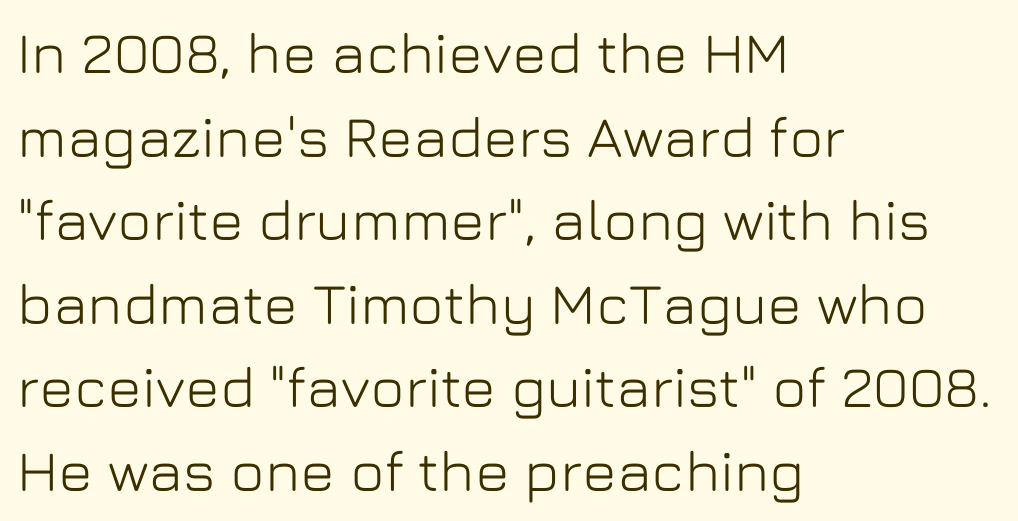
{"serif": "no", "italic": "no", "width": "normal", "stroke_contrast": "low", "x_height": "medium", "monospaced": "no", "underline": "no", "align": "left", "line_spacing": "normal", "line_spacing_ratio": 1.44, "letter_spacing": "normal", "letter_spacing_em": 0.0, "glyph_px": 58}
